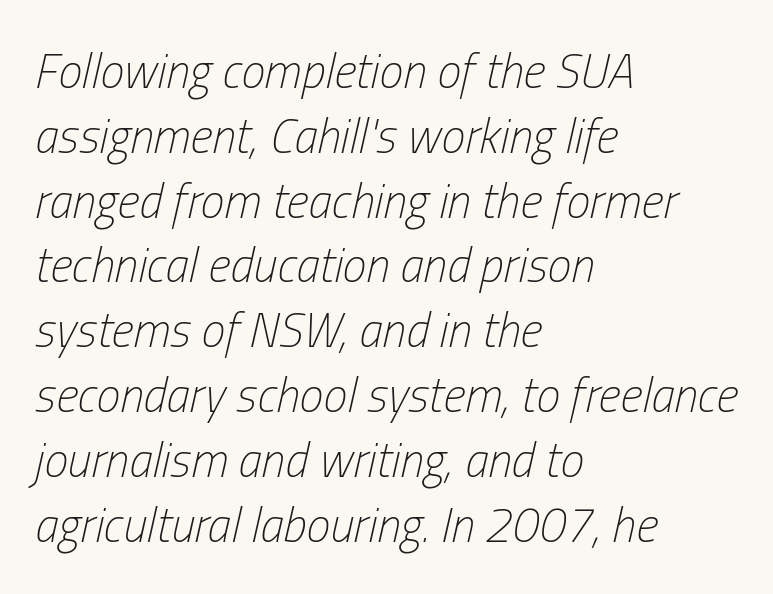
{"italic": "yes", "lean": "right", "slant_degrees": 13, "bold": "no", "weight": "light", "width": "condensed", "stroke_contrast": "low", "x_height": "medium", "monospaced": "no", "underline": "no", "align": "left", "line_spacing": "normal", "line_spacing_ratio": 1.35, "letter_spacing": "normal", "letter_spacing_em": 0.0, "glyph_px": 48}
